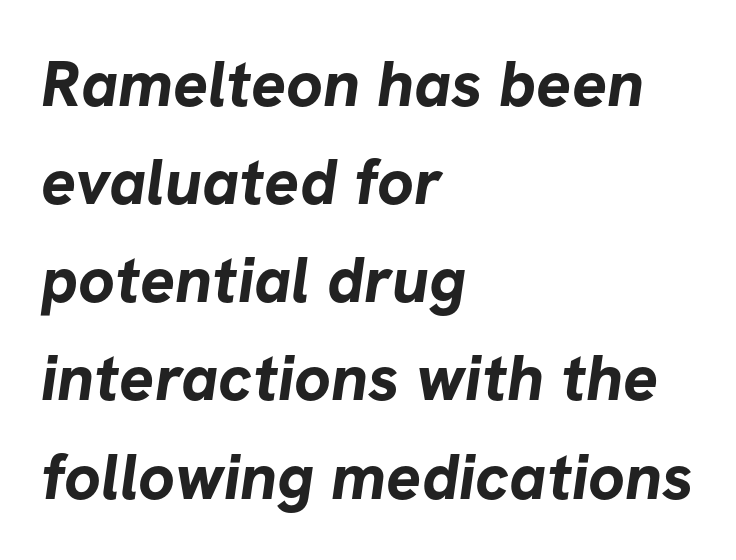
If you measured baseline to baseline, you'd find a middling distance. Type without underlining. This sample has the flowing, uneven cadence of proportional lettering. The letters are bold, with thick, heavy strokes.
